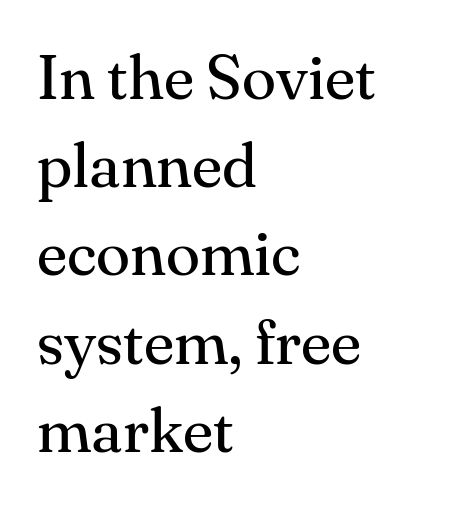
{"serif": "yes", "italic": "no", "bold": "no", "weight": "regular", "width": "normal", "stroke_contrast": "medium", "x_height": "small", "monospaced": "no", "underline": "no", "align": "left", "line_spacing": "normal", "line_spacing_ratio": 1.4, "letter_spacing": "normal", "letter_spacing_em": 0.0, "glyph_px": 63}
